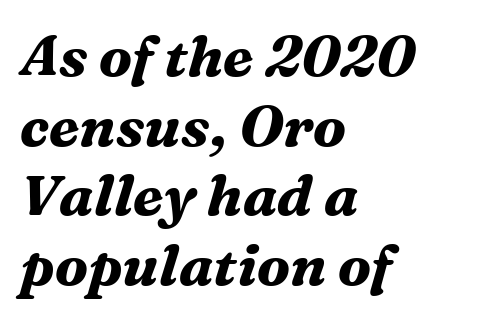
What weight is shown? A full bold with thick strokes. Look at the tracking — it's just the regular setting, nothing added. The words here are not underlined. Think of a printed novel: that variable character pitch is what you see here. Letterform terminals end in serifs throughout the passage. This sample uses an oblique cut, with every glyph tilted off the vertical.
